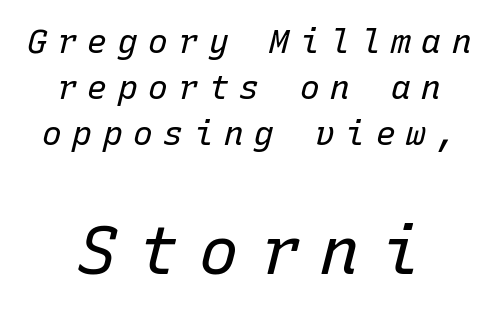
{"italic": "yes", "lean": "right", "slant_degrees": 15, "bold": "no", "weight": "regular", "width": "normal", "stroke_contrast": "low", "x_height": "medium", "monospaced": "yes", "underline": "no", "align": "center", "line_spacing": "normal", "line_spacing_ratio": 1.39, "letter_spacing": "wide", "letter_spacing_em": 0.32, "larger_block": "second", "size_ratio": 2.0, "glyph_px": 66}
